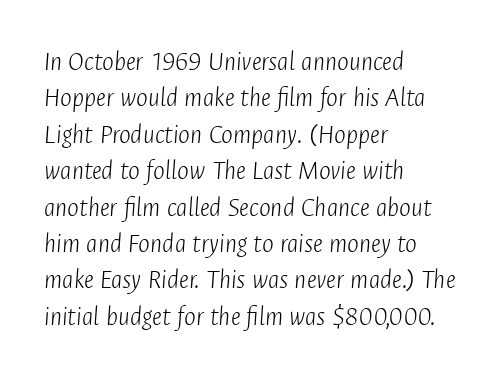
The image shows 28 px light, condensed type, italic (leaning right); set left-aligned, normal line spacing (1.3x), normal letter spacing, not underlined; low stroke contrast and a medium x-height.
